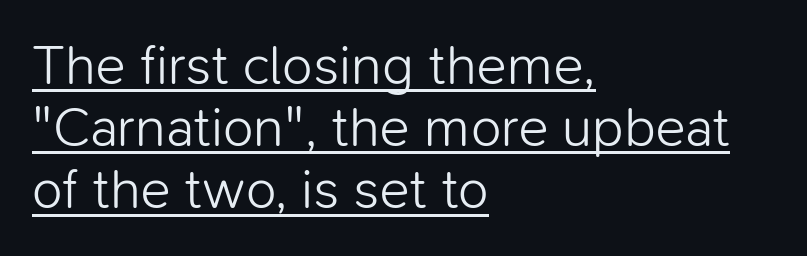
The letters carry no serifs — their stems end cleanly without finishing strokes. Is this a fixed-width face? No — the glyphs have proportional, varying widths. The specimen reads as upright at a glance. A student would call this left alignment; a typographer would say flush left, rag right.
